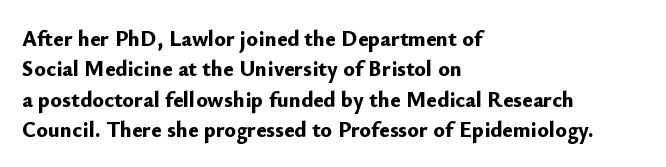
The image shows 22 px bold type, upright; set left-aligned, normal line spacing (1.38x), normal letter spacing, not underlined.
